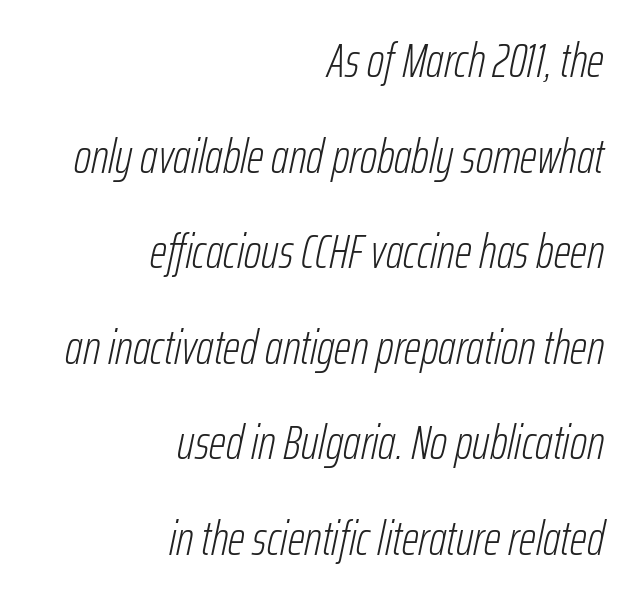
Q: Is the text bold? A: No.
Q: Is the text italic (slanted)? A: Yes, it leans right by about 12 degrees.
Q: Is the text underlined? A: No.
Q: How is the paragraph aligned? A: Right-aligned.
Q: Is the spacing between letters normal or unusually wide? A: Normal.
Q: Is the spacing between lines tight, normal or loose? A: Loose.
Q: Width (condensed, normal, or wide)? A: Condensed.
Q: Stroke contrast? A: Low.
Q: x-height? A: Medium.
Q: Monospaced? A: No.
